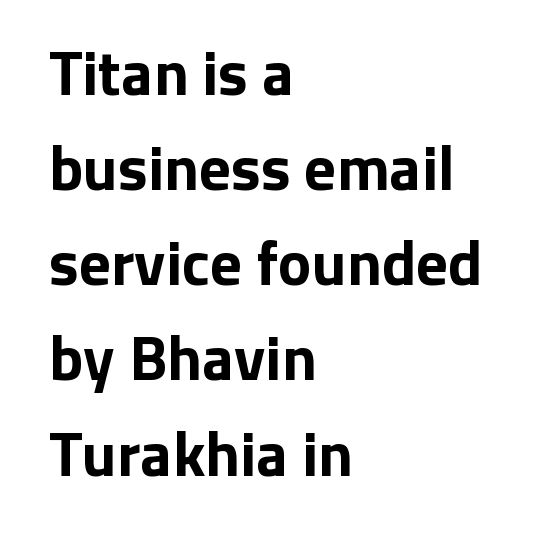
{"serif": "no", "italic": "no", "bold": "yes", "weight": "bold", "width": "normal", "stroke_contrast": "low", "x_height": "medium", "monospaced": "no", "underline": "no", "align": "left", "line_spacing": "normal", "line_spacing_ratio": 1.51, "letter_spacing": "normal", "letter_spacing_em": 0.0, "glyph_px": 63}
